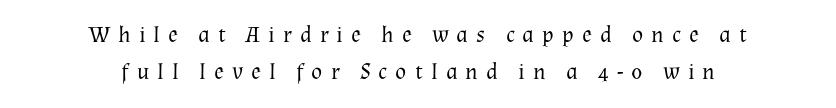
Notice how the passage keeps no hard edge, just a central spine. The vertical gap from one line to the next is medium. Just letters on the line, the space beneath them empty. Words appear elongated and porous because spacing is wide.
